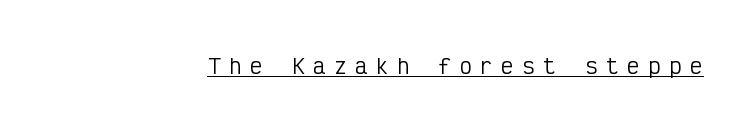
Tracking value appears strongly positive — letters spread wide. If you drew a line through each stem, it would be perfectly vertical. Glance below the letters and you will spot a drawn line. The strokes carry an ordinary text weight at most.
